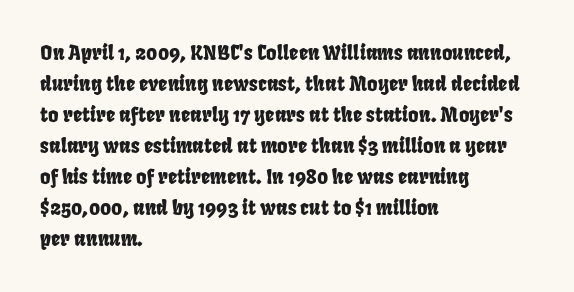
The gap between lines stays unmarked. How are the letters spaced? Ordinarily, with no added tracking. A typesetter would call this leading conventional body-copy spacing. Every row of glyphs begins at an identical x-position on the left.
